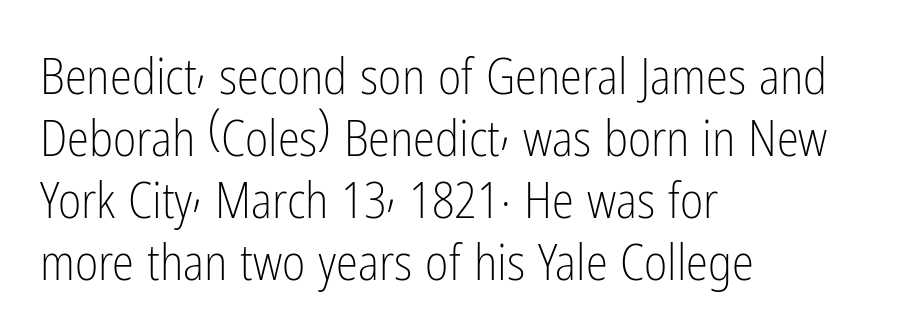
{"serif": "no", "italic": "no", "bold": "no", "weight": "light", "width": "condensed", "stroke_contrast": "low", "x_height": "medium", "monospaced": "no", "underline": "no", "align": "left", "line_spacing_ratio": 1.24, "letter_spacing": "normal", "letter_spacing_em": 0.0, "glyph_px": 50}
